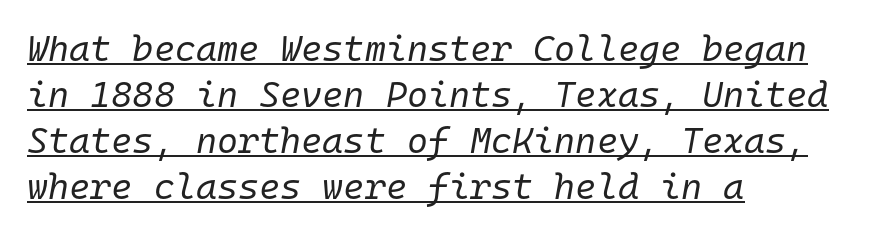
{"italic": "yes", "lean": "right", "slant_degrees": 10, "bold": "no", "weight": "regular", "width": "normal", "stroke_contrast": "low", "x_height": "medium", "monospaced": "yes", "underline": "yes", "align": "left", "line_spacing": "normal", "line_spacing_ratio": 1.28, "letter_spacing": "normal", "letter_spacing_em": 0.0, "glyph_px": 36}
